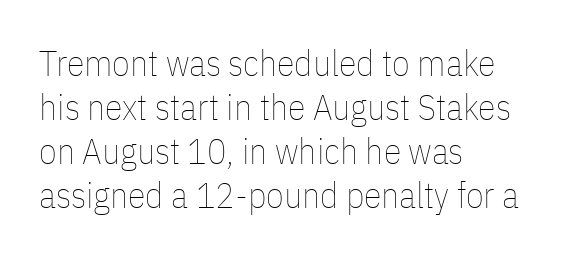
The foot of each line stays bare and open. Varying glyph widths throughout — classic text-font behaviour. Is the letter spacing exaggerated? No — it looks like the ordinary default. No chunkiness to these letters — they're not bold.
